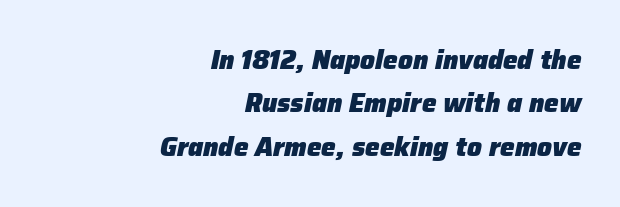
The image shows 26 px bold type, italic (leaning right); set right-aligned, normal line spacing (1.67x), normal letter spacing, not underlined.
